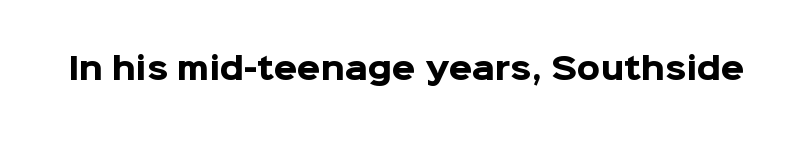
A typesetter would call this proportional, since set widths differ per character. Rule under the text: the space is simply empty. Nope, no serifs anywhere on these letters. Does the lettering tilt? It doesn't — this is upright. Spacing between characters is what you'd get straight out of the box. Emphasis by weight is at full strength: bold.
